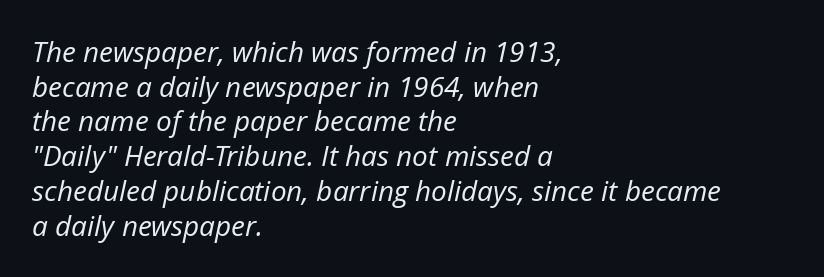
{"italic": "yes", "lean": "right", "slant_degrees": 12, "bold": "no", "weight": "regular", "width": "normal", "stroke_contrast": "low", "x_height": "medium", "monospaced": "no", "underline": "no", "align": "left", "line_spacing_ratio": 1.24, "letter_spacing": "normal", "letter_spacing_em": 0.0, "glyph_px": 28}
